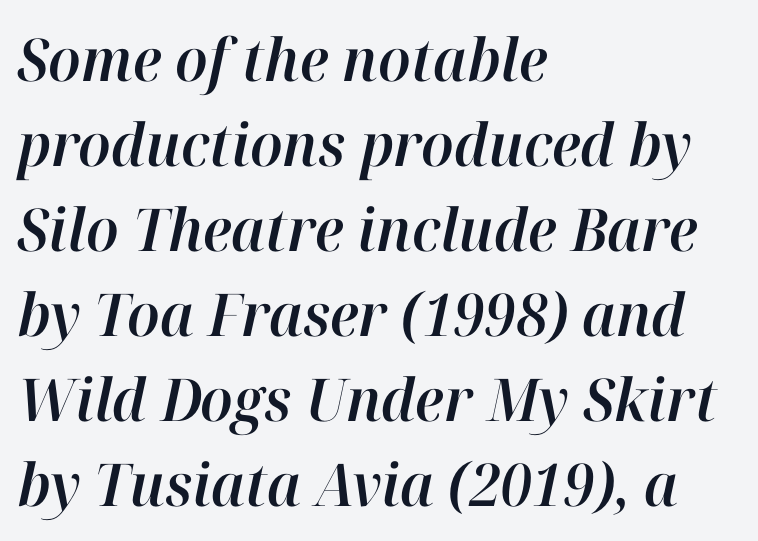
Q: Is the text italic (slanted)? A: Yes, it leans right by about 12 degrees.
Q: Is the text underlined? A: No.
Q: How is the paragraph aligned? A: Left-aligned.
Q: Is the spacing between letters normal or unusually wide? A: Normal.
Q: Is the spacing between lines tight, normal or loose? A: Normal.
Q: Width (condensed, normal, or wide)? A: Normal.
Q: Stroke contrast? A: High.
Q: x-height? A: Medium.
Q: Monospaced? A: No.
